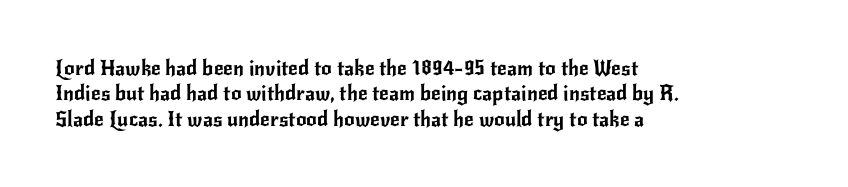
Short and long lines alike share a common starting point at left. Letters rest on an invisible, unmarked baseline. No extra tracking has been applied to these lines. Is there any slant? The stems are plumb.
